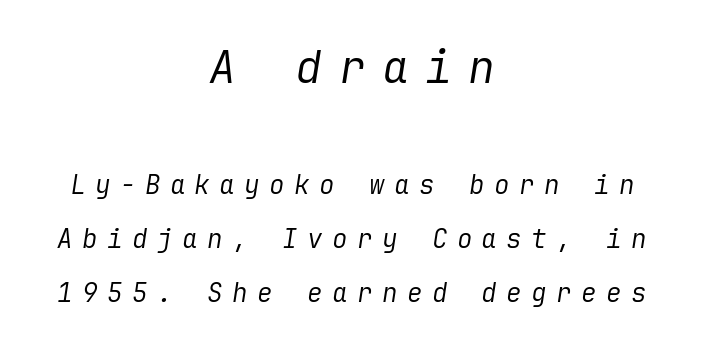
Q: Is the text bold? A: No.
Q: Is the text italic (slanted)? A: Yes, it leans right by about 9 degrees.
Q: Is the text underlined? A: No.
Q: How is the paragraph aligned? A: Centered.
Q: Is the spacing between letters normal or unusually wide? A: Unusually wide.
Q: Is the spacing between lines tight, normal or loose? A: Loose.
Q: Which block of text is set in a larger size, the first (top) or the second (bottom)? A: The first (top) one.
Q: Width (condensed, normal, or wide)? A: Normal.
Q: Stroke contrast? A: Low.
Q: x-height? A: Medium.
